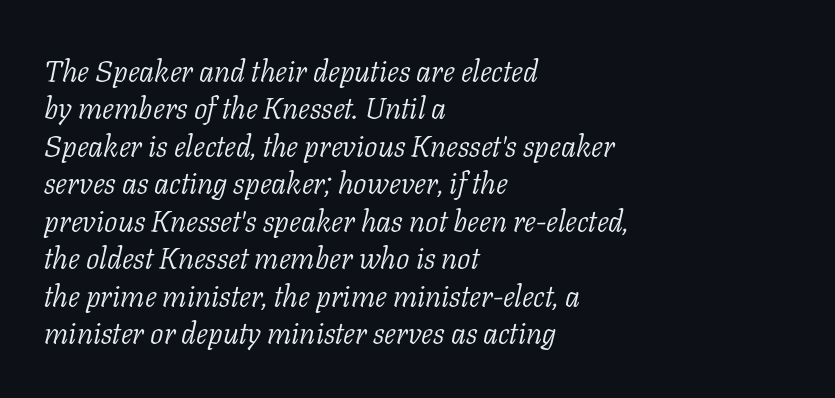
On a weight scale, this lands at 450 or below. Compared with ordinary roman type, these characters are visibly tilted. The rag falls on the right side of this text block. The gaps between neighbouring characters are ordinary and unremarkable.
